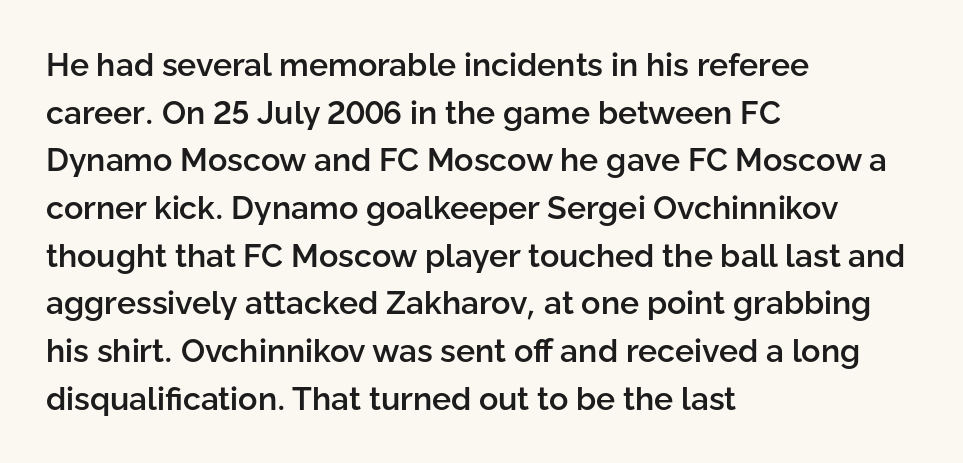
The image shows 32 px semibold sans-serif type, upright; set left-aligned, normal line spacing (1.49x), normal letter spacing, not underlined; low stroke contrast and a medium x-height.
